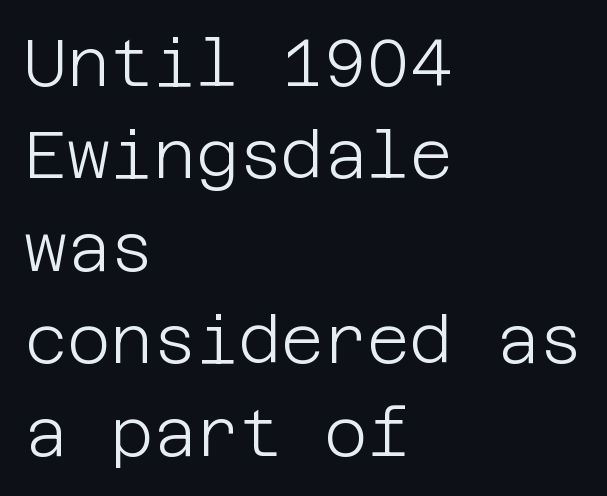
{"serif": "no", "italic": "no", "bold": "no", "weight": "light", "width": "normal", "stroke_contrast": "low", "x_height": "large", "underline": "no", "align": "left", "line_spacing": "normal", "line_spacing_ratio": 1.4, "letter_spacing": "normal", "letter_spacing_em": 0.0, "glyph_px": 66}
